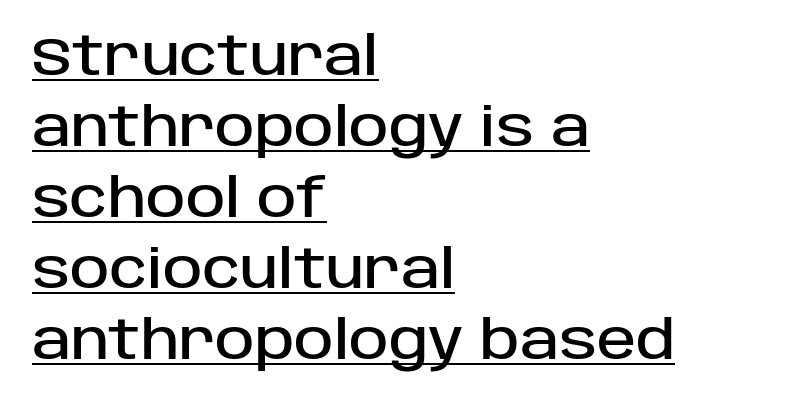
The rendering anchors every line to the left-hand side. The axis of the letterforms is exactly vertical. Note: no serifs on the glyphs. These lines keep a tight, regular rhythm from letter to letter.
